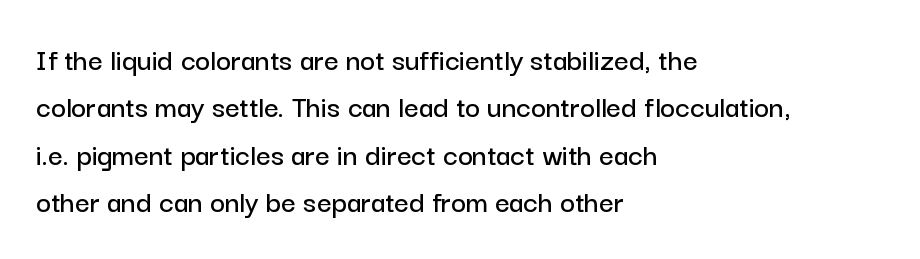
Horizontal alignment here is leftward, the default for most running prose. You could not count columns in this text — the font is proportionally spaced. Descender tails drop into unmarked territory. The letterforms sit shoulder to shoulder at normal distance.
